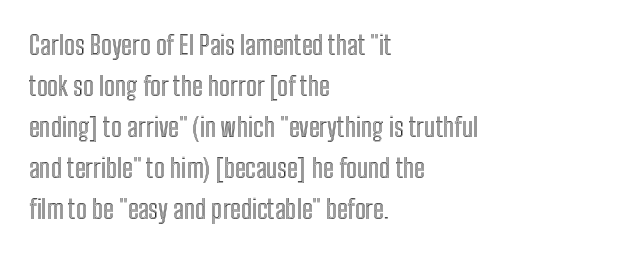
Descenders hang freely into open space. The font's upright variant was chosen for this text. Alignment: flush left. Leading: standard. The letterforms sit shoulder to shoulder at normal distance.
